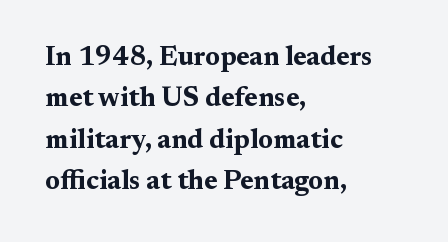
This block has exactly the height ordinary leading produces. The letterforms sit shoulder to shoulder at normal distance. On the weight axis this lands at bold, roughly 700. Line beginnings align vertically; line endings do not. A roman cut, with each character standing at attention.
